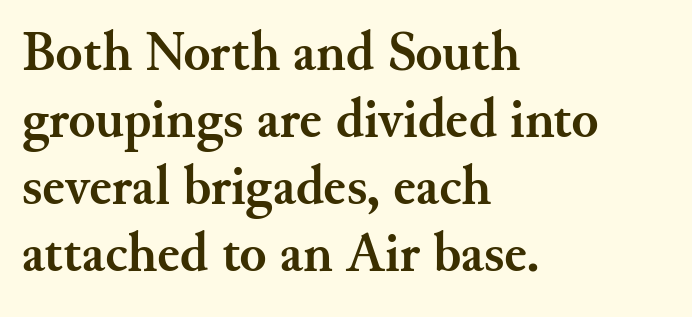
The characters display serif detailing at their extremities. Strong, thick strokes mark this as bold type. How are the letters spaced? Ordinarily, with no added tracking. Typeset ragged right — the left edge is the straight one.
